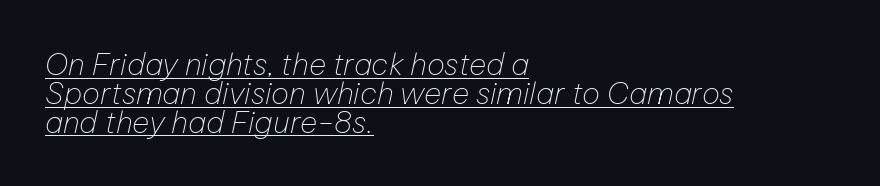
Character widths vary here, with narrow letters taking less room than wide ones. Stroke mass is kept to a normal reading level or below. Line beginnings align vertically; line endings do not. Spacing between characters is what you'd get straight out of the box. The specimen includes a rule beneath the text block's lines. This is oblique type, the kind used for emphasis or titles.
